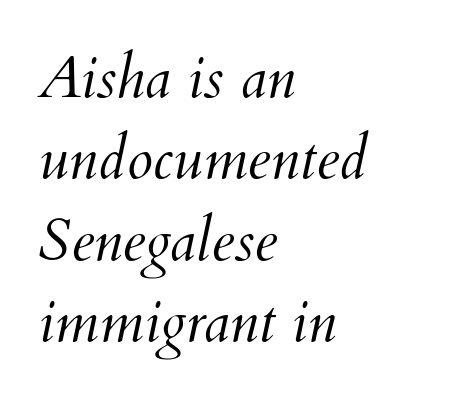
The image shows 59 px light type, italic (leaning right); set left-aligned, normal line spacing (1.38x), normal letter spacing, not underlined; medium stroke contrast and a small x-height.
